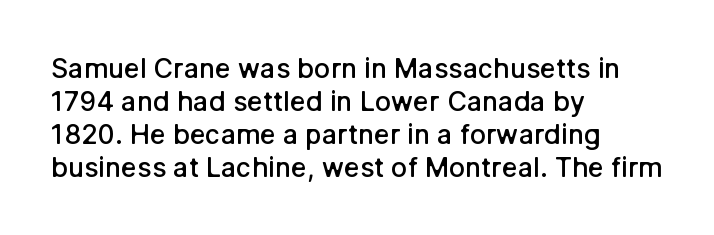
Q: Is the text bold? A: Semi-bold.
Q: Is the text italic (slanted)? A: No, it is upright.
Q: Is the text underlined? A: No.
Q: How is the paragraph aligned? A: Left-aligned.
Q: Is the spacing between letters normal or unusually wide? A: Normal.
